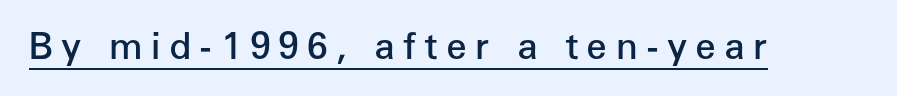
What decoration does the sample have? An underline. Are there feet on the stems? There aren't — it's a sans. Character widths vary here, with narrow letters taking less room than wide ones. The letters are spread apart with noticeably loose tracking.
